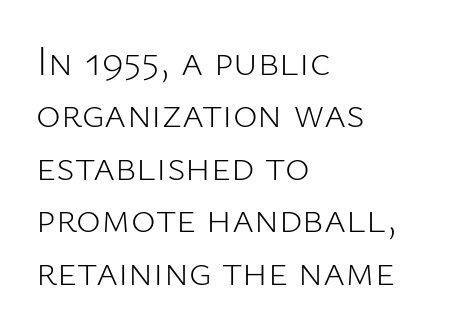
Q: Is the text bold? A: No.
Q: Is the text italic (slanted)? A: No, it is upright.
Q: Is the typeface a serif or a sans-serif typeface? A: Sans-serif.
Q: Is the text underlined? A: No.
Q: How is the paragraph aligned? A: Left-aligned.
Q: Is the spacing between letters normal or unusually wide? A: Normal.
Q: Is the spacing between lines tight, normal or loose? A: Normal.
Q: Width (condensed, normal, or wide)? A: Normal.
Q: Stroke contrast? A: Low.
Q: x-height? A: Medium.
Q: Monospaced? A: No.
